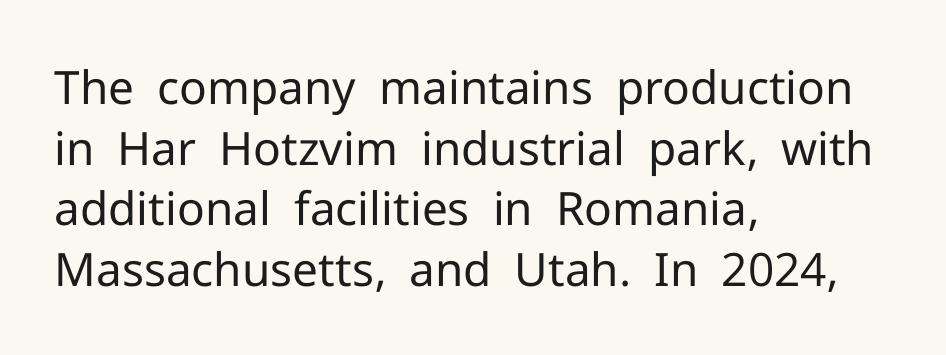
{"serif": "no", "italic": "no", "bold": "no", "weight": "regular", "width": "normal", "stroke_contrast": "low", "x_height": "medium", "monospaced": "no", "underline": "no", "align": "left", "line_spacing": "normal", "line_spacing_ratio": 1.32, "letter_spacing": "normal", "letter_spacing_em": 0.0, "glyph_px": 46}
